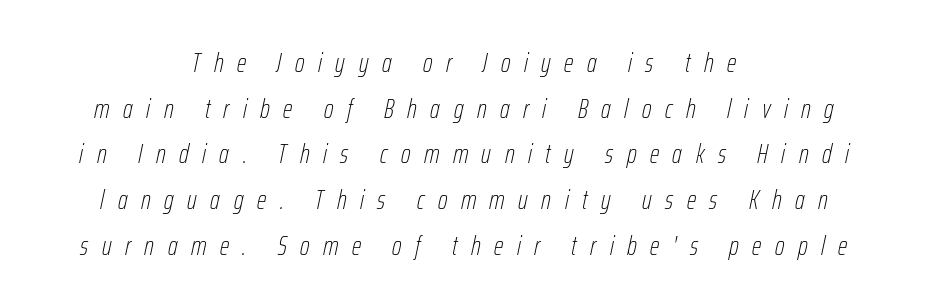
{"italic": "yes", "lean": "right", "slant_degrees": 12, "bold": "no", "underline": "no", "align": "center", "line_spacing": "normal", "line_spacing_ratio": 1.69, "letter_spacing": "wide", "letter_spacing_em": 0.5, "glyph_px": 27}
